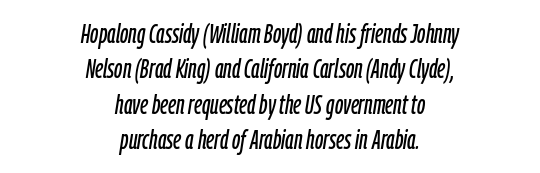
How would I describe the line gaps? Plain and ordinary. The whole block is typeset with a tilt. Both edges are ragged and mirror each other, which tells us the setting is centered. Glance below the letters and you will spot only blank space. How are the letters spaced? Ordinarily, with no added tracking.
